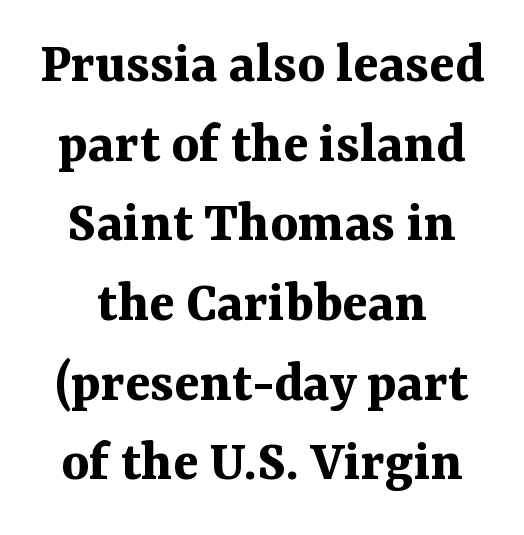
The image shows 59 px bold serif type, upright; set normal line spacing (1.35x), normal letter spacing, not underlined; medium stroke contrast and a medium x-height.
